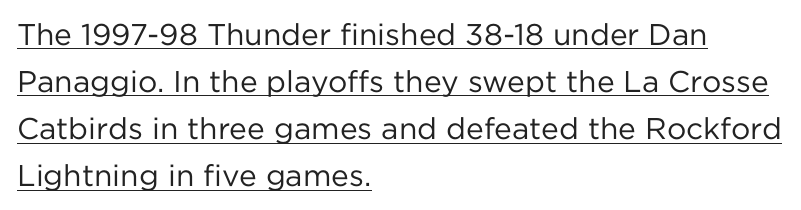
The image shows 30 px regular-weight sans-serif type, upright; set left-aligned, normal line spacing (1.57x), normal letter spacing, underlined; low stroke contrast and a medium x-height.
